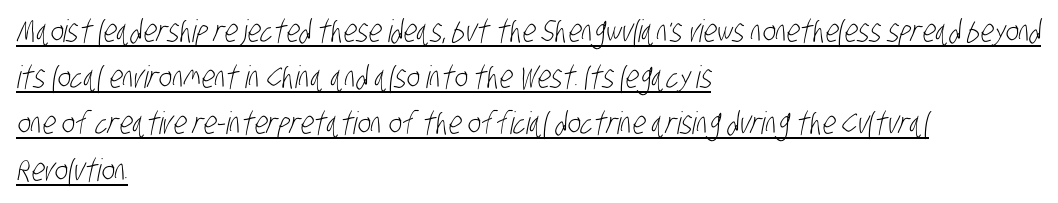
Q: Is the text bold? A: No.
Q: Is the typeface a serif or a sans-serif typeface? A: Sans-serif.
Q: Is the text underlined? A: Yes.
Q: How is the paragraph aligned? A: Left-aligned.
Q: Is the spacing between letters normal or unusually wide? A: Normal.
Q: Is the spacing between lines tight, normal or loose? A: Normal.
Q: Width (condensed, normal, or wide)? A: Condensed.
Q: Stroke contrast? A: Low.
Q: x-height? A: Large.
Q: Monospaced? A: No.
